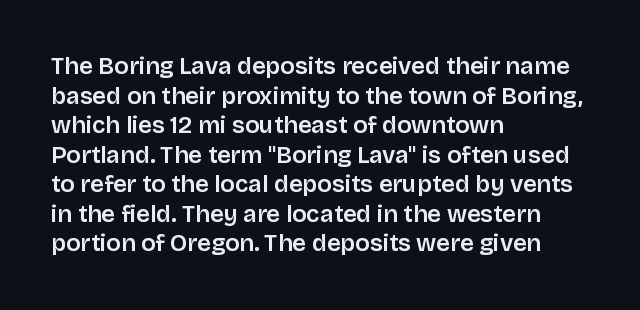
The image shows 24 px text type, upright; set left-aligned, line spacing 1.23x, normal letter spacing, not underlined.
